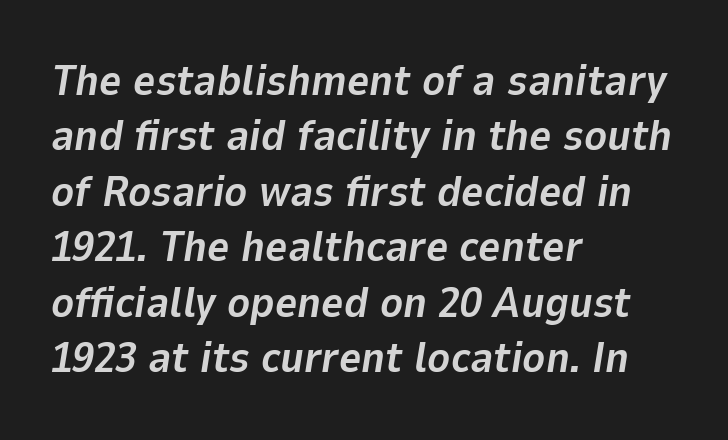
{"italic": "yes", "lean": "right", "slant_degrees": 9, "bold": "yes", "weight": "bold", "width": "normal", "stroke_contrast": "low", "x_height": "medium", "monospaced": "no", "underline": "no", "align": "left", "line_spacing": "normal", "line_spacing_ratio": 1.29, "letter_spacing": "normal", "letter_spacing_em": 0.0, "glyph_px": 43}
